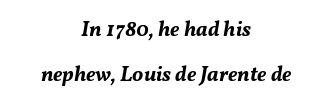
Q: Is the text bold? A: Yes.
Q: Is the text italic (slanted)? A: Yes, it leans right by about 11 degrees.
Q: Is the text underlined? A: No.
Q: How is the paragraph aligned? A: Centered.
Q: Is the spacing between letters normal or unusually wide? A: Normal.
Q: Is the spacing between lines tight, normal or loose? A: Loose.
